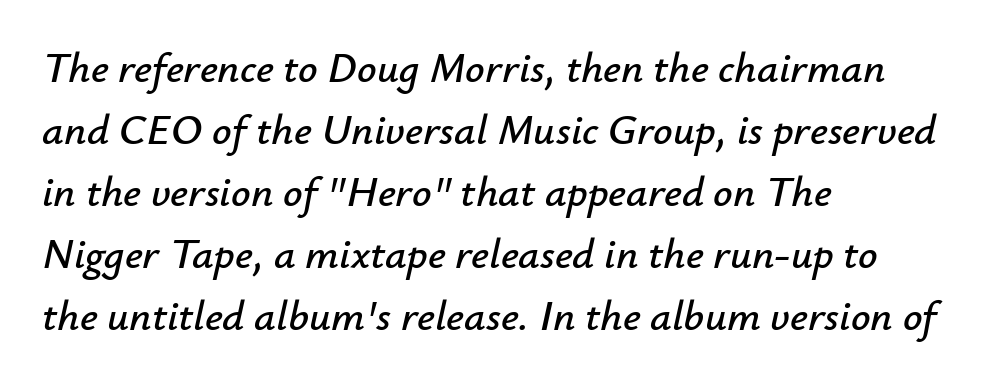
{"italic": "yes", "lean": "right", "slant_degrees": 12, "width": "normal", "stroke_contrast": "low", "x_height": "small", "monospaced": "no", "underline": "no", "align": "left", "line_spacing": "normal", "line_spacing_ratio": 1.44, "letter_spacing": "normal", "letter_spacing_em": 0.0, "glyph_px": 43}
